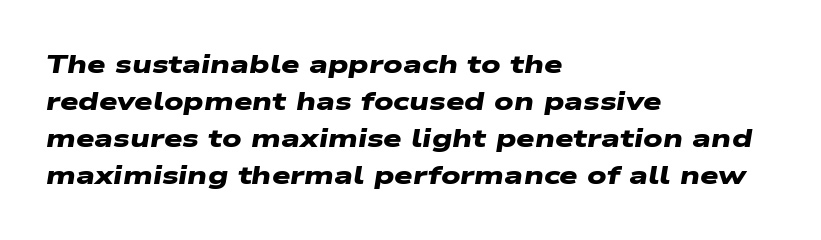
Reading down the block, your eye returns to a fixed left position each line. Has an underline been added? It has not. Notice how thick the strokes are: this is what a full bold looks like. The space between consecutive lines is moderate. Tracking here is standard; glyphs follow each other at the usual distance.
